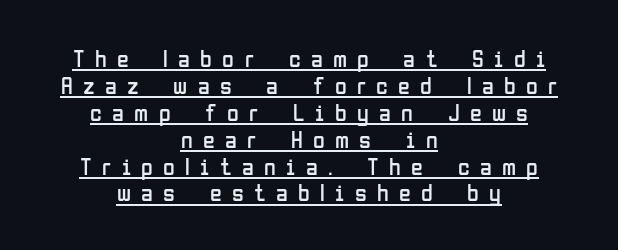
{"italic": "no", "bold": "no", "underline": "yes", "align": "center", "line_spacing": "tight", "line_spacing_ratio": 1.12, "letter_spacing": "wide", "letter_spacing_em": 0.43, "glyph_px": 24}
